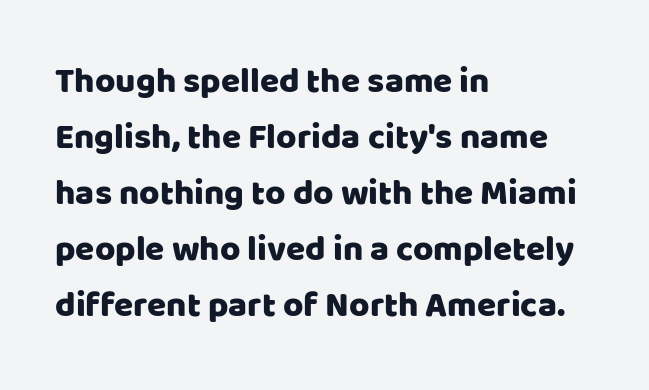
Q: Is the text italic (slanted)? A: No, it is upright.
Q: Is the typeface a serif or a sans-serif typeface? A: Sans-serif.
Q: Is the text underlined? A: No.
Q: How is the paragraph aligned? A: Left-aligned.
Q: Is the spacing between letters normal or unusually wide? A: Normal.
Q: Is the spacing between lines tight, normal or loose? A: Normal.
Q: Width (condensed, normal, or wide)? A: Normal.
Q: Stroke contrast? A: Low.
Q: x-height? A: Large.
Q: Monospaced? A: No.
